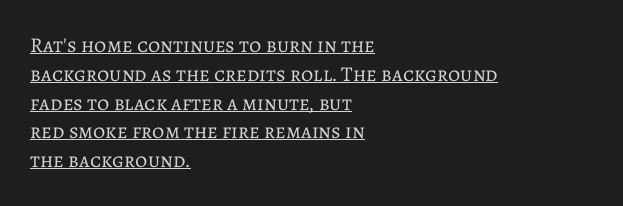
The image shows 21 px text type, upright; set left-aligned, normal line spacing (1.37x), normal letter spacing, underlined.
